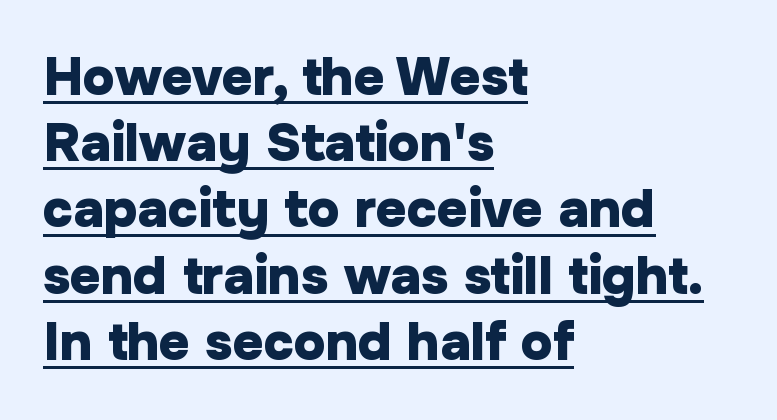
Q: Is the text bold? A: Yes.
Q: Is the text italic (slanted)? A: No, it is upright.
Q: Is the typeface a serif or a sans-serif typeface? A: Sans-serif.
Q: Is the text underlined? A: Yes.
Q: How is the paragraph aligned? A: Left-aligned.
Q: Is the spacing between letters normal or unusually wide? A: Normal.
Q: Is the spacing between lines tight, normal or loose? A: Normal.
Q: Width (condensed, normal, or wide)? A: Normal.
Q: Stroke contrast? A: Low.
Q: x-height? A: Medium.
Q: Monospaced? A: No.
